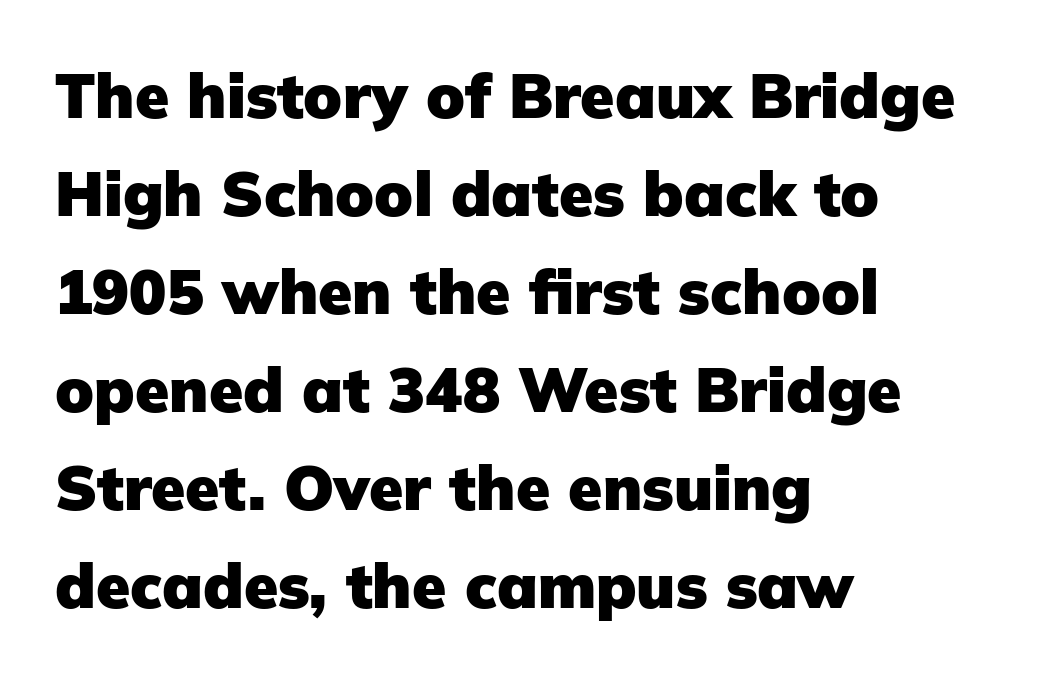
{"serif": "no", "italic": "no", "bold": "yes", "weight": "heavy", "width": "normal", "stroke_contrast": "low", "x_height": "medium", "monospaced": "no", "underline": "no", "align": "left", "line_spacing": "normal", "line_spacing_ratio": 1.58, "letter_spacing": "normal", "letter_spacing_em": 0.0, "glyph_px": 62}
